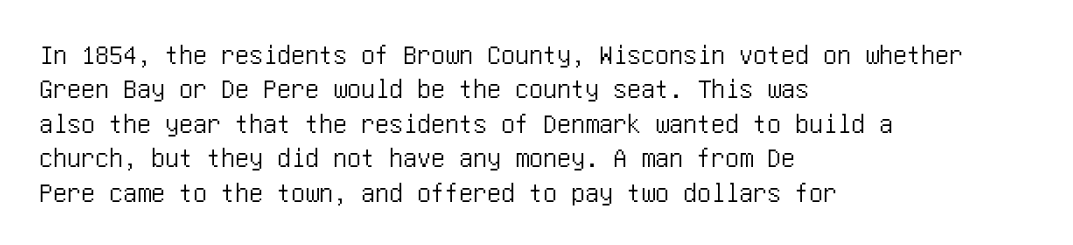
The image shows 28 px condensed sans-serif type, upright; set left-aligned, line spacing 1.23x, normal letter spacing, not underlined; low stroke contrast and a large x-height.
